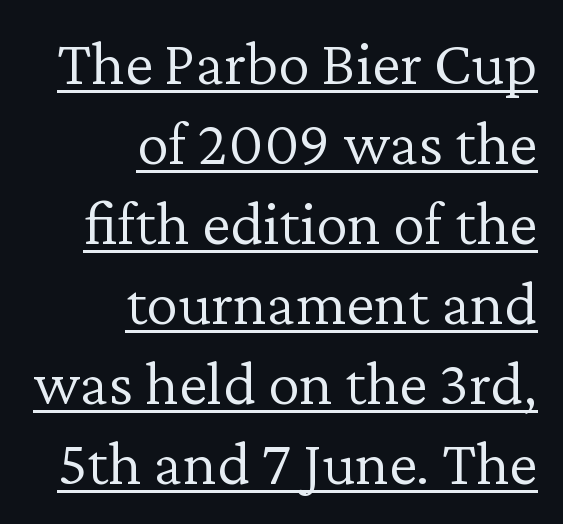
Q: Is the text bold? A: No.
Q: Is the text italic (slanted)? A: No, it is upright.
Q: Is the typeface a serif or a sans-serif typeface? A: Serif.
Q: Is the text underlined? A: Yes.
Q: How is the paragraph aligned? A: Right-aligned.
Q: Is the spacing between letters normal or unusually wide? A: Normal.
Q: Is the spacing between lines tight, normal or loose? A: Normal.
Q: Width (condensed, normal, or wide)? A: Normal.
Q: Stroke contrast? A: Low.
Q: x-height? A: Medium.
Q: Monospaced? A: No.
